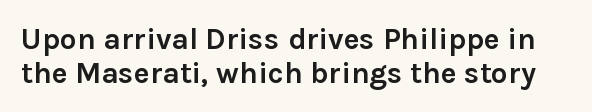
Q: Is the text bold? A: Yes.
Q: Is the text italic (slanted)? A: No, it is upright.
Q: Is the typeface a serif or a sans-serif typeface? A: Sans-serif.
Q: Is the text underlined? A: No.
Q: Is the spacing between letters normal or unusually wide? A: Normal.
Q: Is the spacing between lines tight, normal or loose? A: Tight.
Q: Width (condensed, normal, or wide)? A: Normal.
Q: x-height? A: Medium.
Q: Monospaced? A: No.
